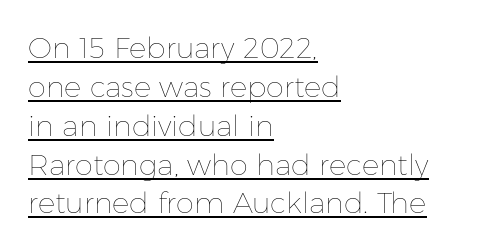
What stands out about the letter spacing? Nothing — it is the standard amount. Leftover space on each line is placed entirely after the last word. Caption: face not bold, strokes unweighted. Do the characters align in a grid? No, the font is proportional.
